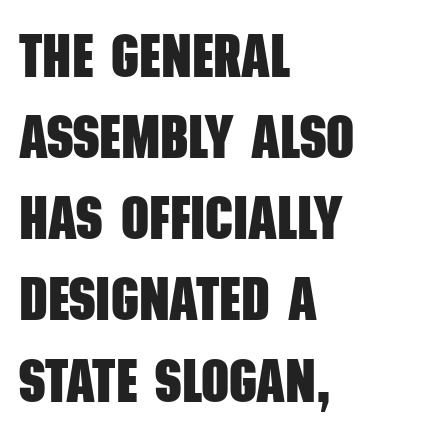
The space beneath each line is pristine and unruled. The type family on display is of the sans-serif kind. As a designer I'd log this as weight 700, bold. The passage shown is typed in a proportional face where columns would drift. Spacing between characters is what you'd get straight out of the box. Vertical spacing — default.
